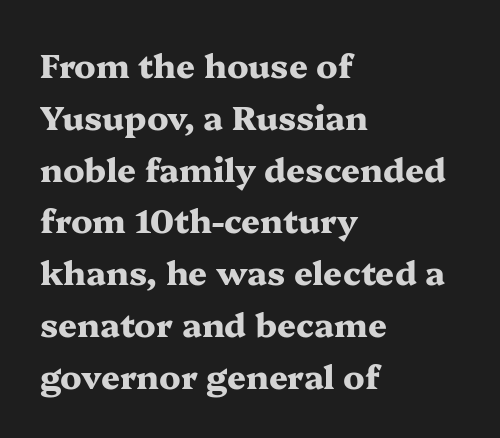
{"serif": "yes", "italic": "no", "bold": "yes", "weight": "heavy", "width": "wide", "stroke_contrast": "medium", "x_height": "medium", "monospaced": "no", "underline": "no", "align": "left", "line_spacing": "normal", "line_spacing_ratio": 1.57, "letter_spacing": "normal", "letter_spacing_em": 0.0, "glyph_px": 33}
